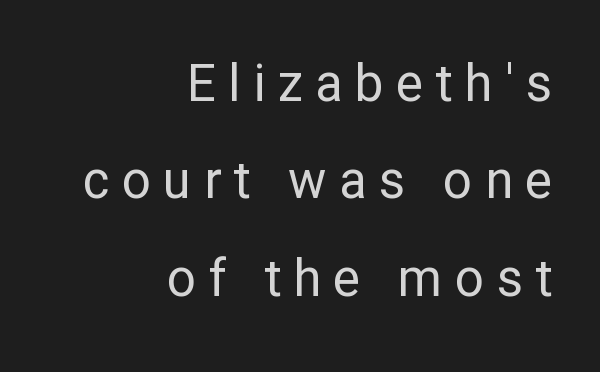
Q: Is the text bold? A: No.
Q: Is the text italic (slanted)? A: No, it is upright.
Q: Is the typeface a serif or a sans-serif typeface? A: Sans-serif.
Q: Is the text underlined? A: No.
Q: How is the paragraph aligned? A: Right-aligned.
Q: Is the spacing between letters normal or unusually wide? A: Unusually wide.
Q: Is the spacing between lines tight, normal or loose? A: Loose.
Q: Width (condensed, normal, or wide)? A: Normal.
Q: Stroke contrast? A: Low.
Q: x-height? A: Medium.
Q: Monospaced? A: No.
